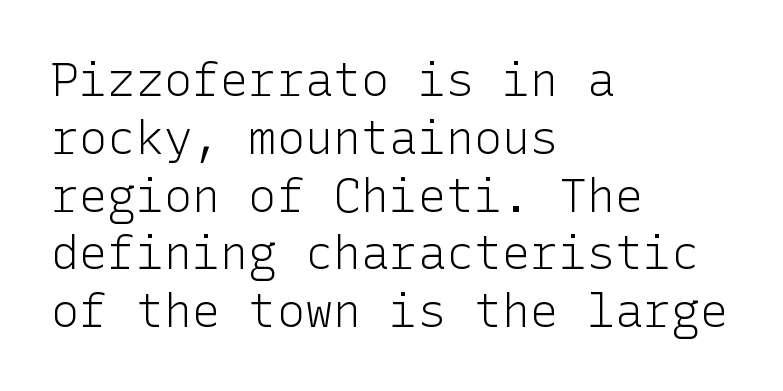
Q: Is the text bold? A: No.
Q: Is the text italic (slanted)? A: No, it is upright.
Q: Is the typeface a serif or a sans-serif typeface? A: Sans-serif.
Q: Is the text underlined? A: No.
Q: How is the paragraph aligned? A: Left-aligned.
Q: Is the spacing between letters normal or unusually wide? A: Normal.
Q: Width (condensed, normal, or wide)? A: Normal.
Q: Stroke contrast? A: Low.
Q: x-height? A: Medium.
